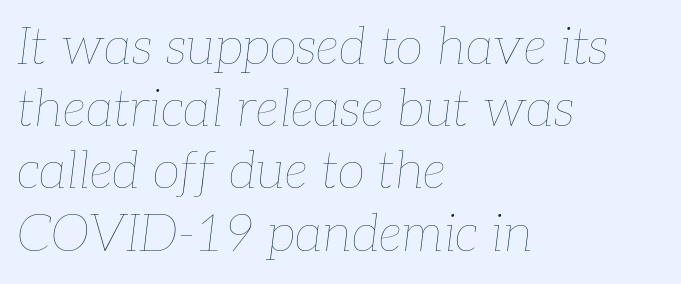
The image shows 51 px thin type, italic (leaning right); set left-aligned, line spacing 1.22x, normal letter spacing, not underlined; low stroke contrast and a medium x-height.
